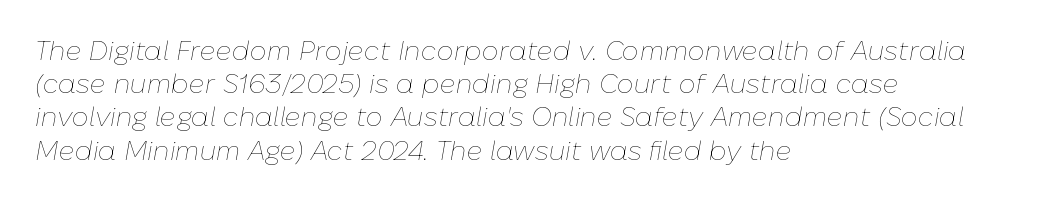
Q: Is the text bold? A: No.
Q: Is the text italic (slanted)? A: Yes, it leans right by about 10 degrees.
Q: Is the text underlined? A: No.
Q: How is the paragraph aligned? A: Left-aligned.
Q: Is the spacing between letters normal or unusually wide? A: Normal.
